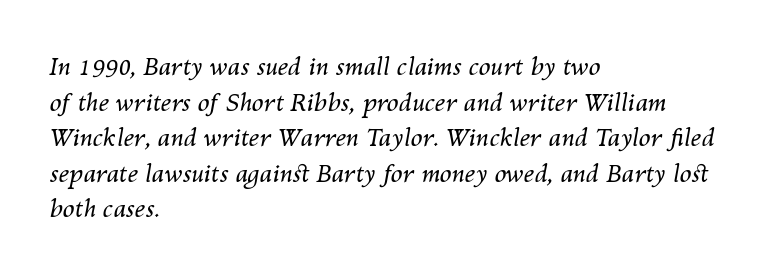
Q: Is the text bold? A: No.
Q: Is the text italic (slanted)? A: Yes, it leans right by about 10 degrees.
Q: Is the text underlined? A: No.
Q: How is the paragraph aligned? A: Left-aligned.
Q: Is the spacing between letters normal or unusually wide? A: Normal.
Q: Is the spacing between lines tight, normal or loose? A: Normal.
